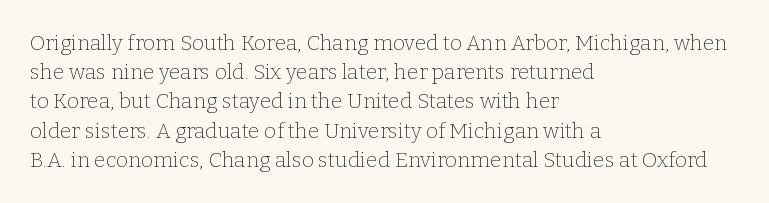
{"italic": "no", "bold": "no", "underline": "no", "align": "left", "line_spacing": "normal", "line_spacing_ratio": 1.39, "letter_spacing": "normal", "letter_spacing_em": 0.0, "glyph_px": 21}
